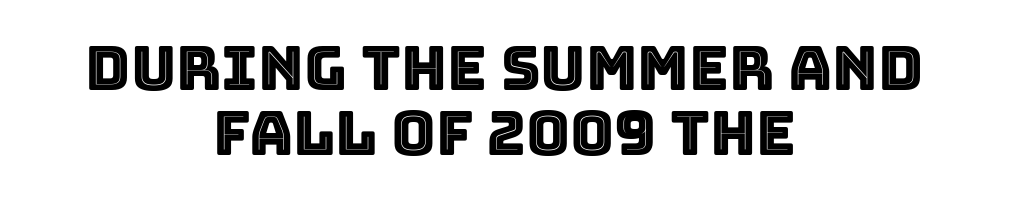
{"italic": "no", "width": "normal", "x_height": "large", "monospaced": "no", "underline": "no", "align": "center", "line_spacing": "tight", "line_spacing_ratio": 1.06, "letter_spacing": "normal", "letter_spacing_em": 0.0, "glyph_px": 61}
